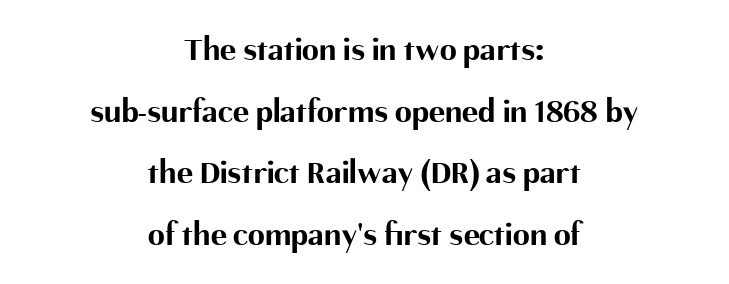
The image shows 34 px bold sans-serif type, upright; set centered, line spacing 1.81x, normal letter spacing, not underlined; medium stroke contrast and a medium x-height.
